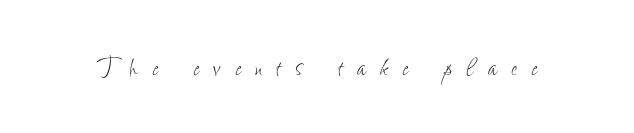
Q: Is the text bold? A: No.
Q: Is the text italic (slanted)? A: Yes.
Q: Is the text underlined? A: No.
Q: Is the spacing between letters normal or unusually wide? A: Unusually wide.
Q: Width (condensed, normal, or wide)? A: Condensed.
Q: Stroke contrast? A: Low.
Q: x-height? A: Small.
Q: Monospaced? A: No.
